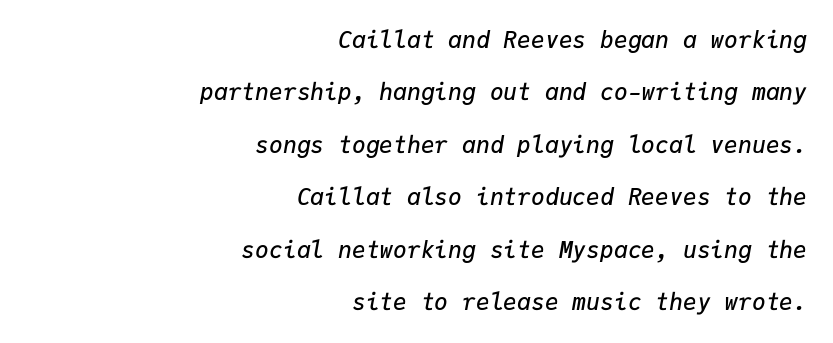
{"italic": "yes", "lean": "right", "slant_degrees": 9, "bold": "semi", "underline": "no", "align": "right", "line_spacing": "loose", "line_spacing_ratio": 2.28, "letter_spacing": "normal", "letter_spacing_em": 0.0, "glyph_px": 23}
